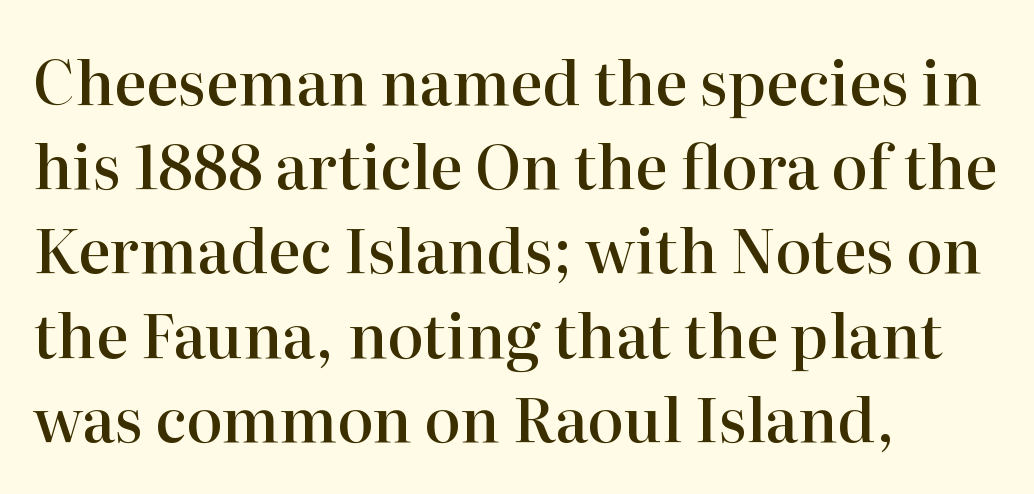
Q: Is the text bold? A: Semi-bold.
Q: Is the text italic (slanted)? A: No, it is upright.
Q: Is the typeface a serif or a sans-serif typeface? A: Serif.
Q: Is the text underlined? A: No.
Q: How is the paragraph aligned? A: Left-aligned.
Q: Is the spacing between letters normal or unusually wide? A: Normal.
Q: Is the spacing between lines tight, normal or loose? A: Normal.
Q: Width (condensed, normal, or wide)? A: Normal.
Q: Stroke contrast? A: High.
Q: x-height? A: Medium.
Q: Monospaced? A: No.
